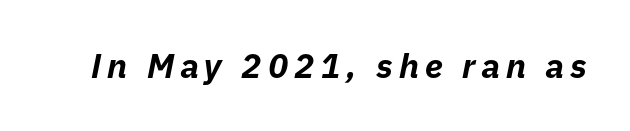
{"italic": "yes", "lean": "right", "slant_degrees": 11, "bold": "yes", "weight": "bold", "width": "normal", "stroke_contrast": "low", "x_height": "medium", "monospaced": "no", "underline": "no", "glyph_px": 34}
